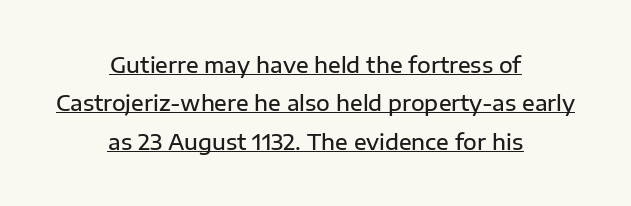
{"italic": "no", "bold": "semi", "underline": "yes", "align": "center", "line_spacing_ratio": 1.83, "letter_spacing": "normal", "letter_spacing_em": 0.0, "glyph_px": 21}
